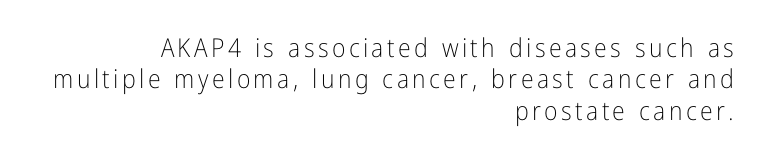
The image shows 26 px text type, upright; set right-aligned, line spacing 1.21x, not underlined.
